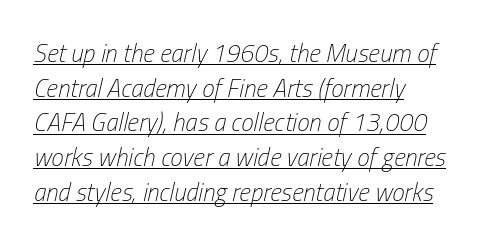
The image shows 25 px text type, italic (leaning right); set left-aligned, normal line spacing (1.39x), normal letter spacing, underlined.
